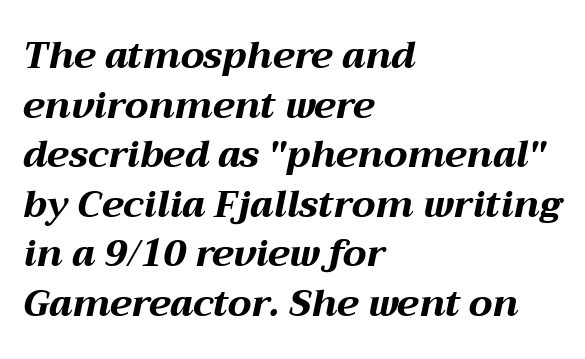
Default kerning and tracking; the words read as compact shapes. The gap between lines stays unmarked. Normally led — the rows are evenly, conventionally spaced. The paragraph has a hard left edge and a soft right edge. Slanted lettering throughout.
